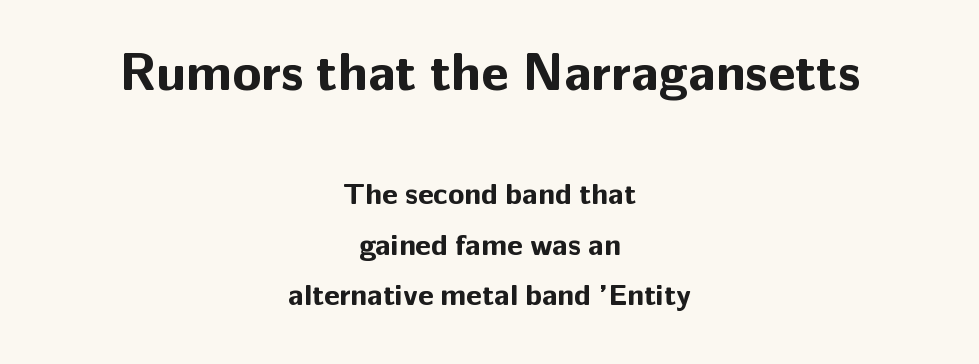
Q: Is the text bold? A: Yes.
Q: Is the text italic (slanted)? A: No, it is upright.
Q: Is the typeface a serif or a sans-serif typeface? A: Sans-serif.
Q: Is the text underlined? A: No.
Q: How is the paragraph aligned? A: Centered.
Q: Is the spacing between letters normal or unusually wide? A: Normal.
Q: Is the spacing between lines tight, normal or loose? A: Normal.
Q: Which block of text is set in a larger size, the first (top) or the second (bottom)? A: The first (top) one.
Q: Width (condensed, normal, or wide)? A: Normal.
Q: Stroke contrast? A: Low.
Q: x-height? A: Medium.
Q: Monospaced? A: No.
